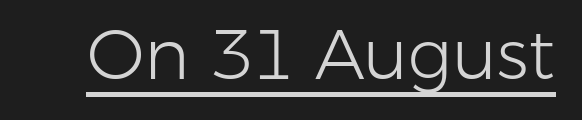
{"serif": "no", "italic": "no", "bold": "no", "weight": "light", "width": "normal", "stroke_contrast": "low", "x_height": "medium", "monospaced": "no", "underline": "yes", "letter_spacing": "normal", "letter_spacing_em": 0.0, "glyph_px": 70}
